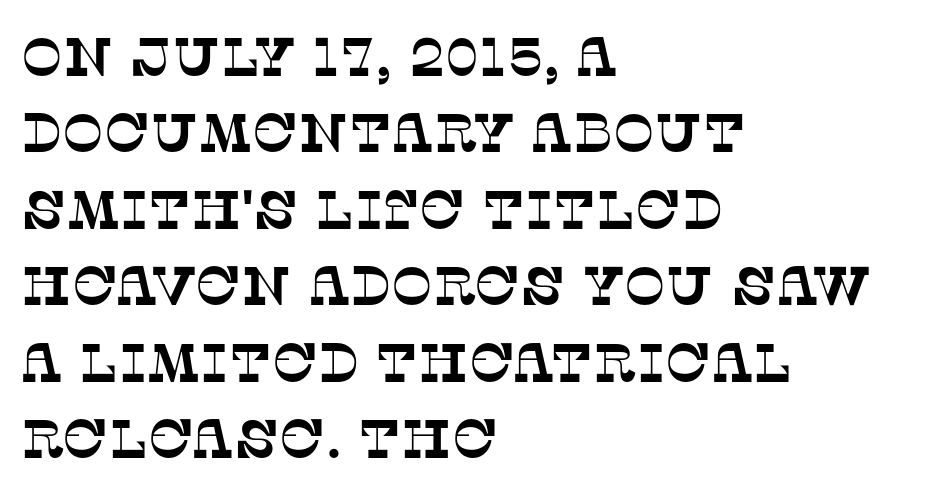
Left-aligned paragraph, ragged on the right. Has an underline been added? It has not. Standard letterfit; no display-style spreading of the glyphs. You could not count columns in this text — the font is proportionally spaced. The line-height multiplier appears to be the usual default.
